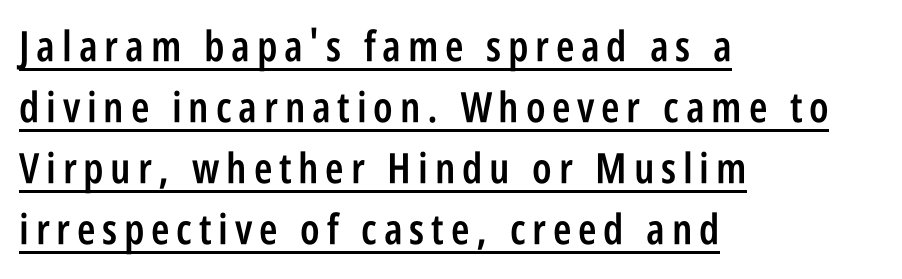
{"serif": "no", "italic": "no", "bold": "semi", "weight": "semibold", "width": "condensed", "stroke_contrast": "low", "x_height": "large", "monospaced": "no", "underline": "yes", "align": "left", "line_spacing": "normal", "line_spacing_ratio": 1.45, "glyph_px": 42}
